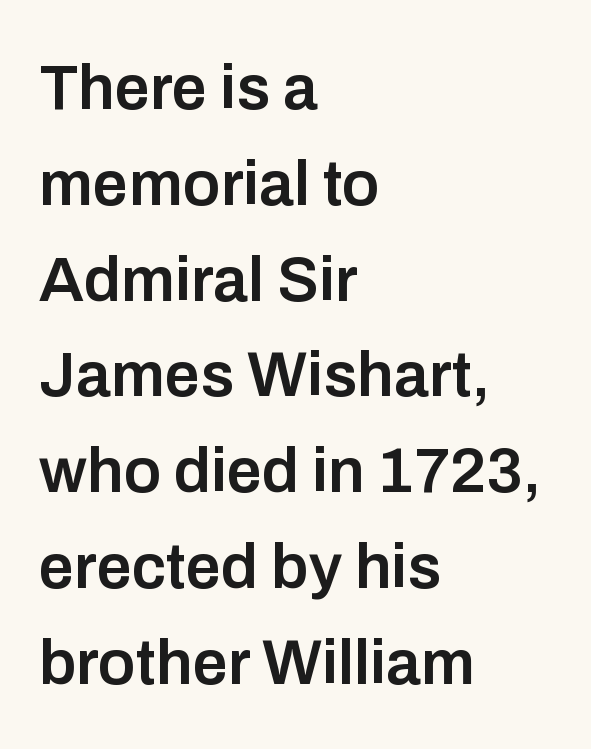
The image shows 63 px semibold sans-serif type, upright; set left-aligned, normal line spacing (1.52x), normal letter spacing, not underlined; low stroke contrast and a medium x-height.
